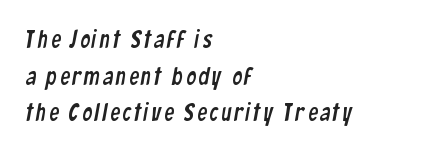
Q: Is the text underlined? A: No.
Q: How is the paragraph aligned? A: Left-aligned.
Q: Is the spacing between lines tight, normal or loose? A: Normal.
